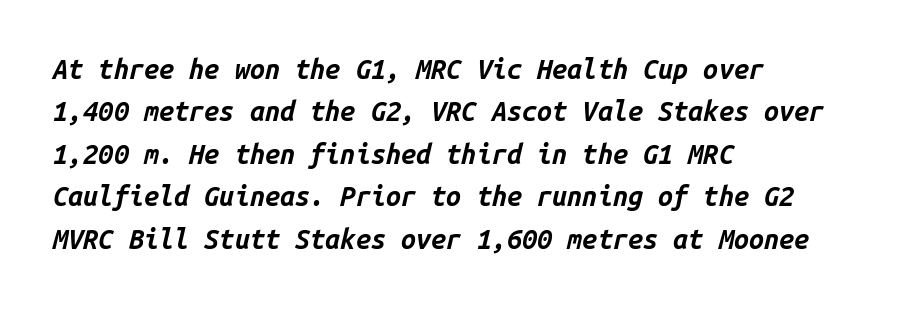
The image shows 27 px bold type, italic (leaning right); set left-aligned, normal line spacing (1.57x), normal letter spacing, not underlined.
